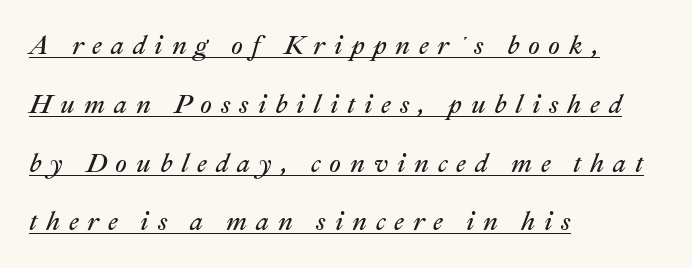
Q: Is the text bold? A: No.
Q: Is the text italic (slanted)? A: Yes, it leans right by about 22 degrees.
Q: Is the text underlined? A: Yes.
Q: How is the paragraph aligned? A: Left-aligned.
Q: Is the spacing between letters normal or unusually wide? A: Unusually wide.
Q: Is the spacing between lines tight, normal or loose? A: Loose.
